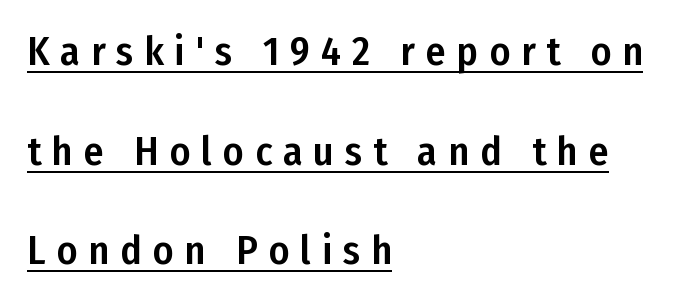
The image shows 40 px condensed sans-serif type, upright; set left-aligned, loose line spacing (2.49x), unusually wide letter spacing (+0.27 em), underlined; low stroke contrast and a medium x-height.
